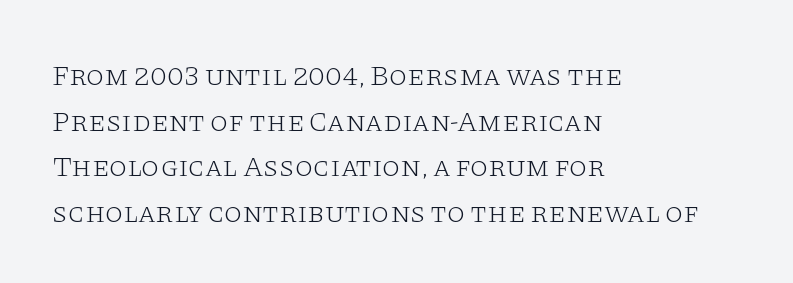
These lines were composed using upright roman letters. This is not heavy type; no bold has been used. Evenly set lines give the paragraph a standard silhouette. The rendering anchors every line to the left-hand side. Yep, those are serifs on the letters.
